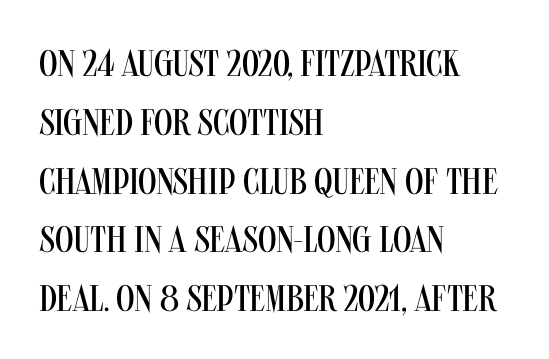
Q: Is the text bold? A: No.
Q: Is the text italic (slanted)? A: No, it is upright.
Q: Is the typeface a serif or a sans-serif typeface? A: Sans-serif.
Q: Is the text underlined? A: No.
Q: How is the paragraph aligned? A: Left-aligned.
Q: Is the spacing between letters normal or unusually wide? A: Normal.
Q: Is the spacing between lines tight, normal or loose? A: Normal.
Q: Width (condensed, normal, or wide)? A: Condensed.
Q: Stroke contrast? A: Medium.
Q: x-height? A: Large.
Q: Monospaced? A: No.
